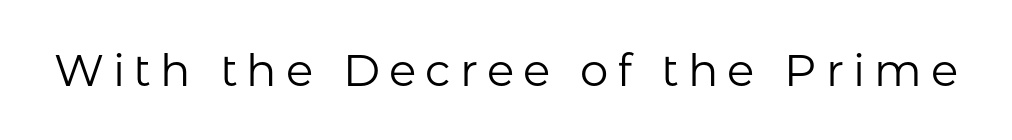
{"serif": "no", "italic": "no", "bold": "no", "weight": "regular", "width": "normal", "stroke_contrast": "low", "x_height": "medium", "monospaced": "no", "underline": "no", "letter_spacing": "wide", "letter_spacing_em": 0.2, "glyph_px": 45}
